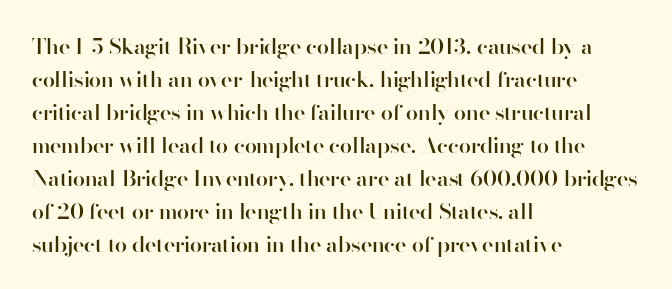
The image shows 22 px text type, upright; set left-aligned, normal line spacing (1.5x), normal letter spacing, not underlined.
